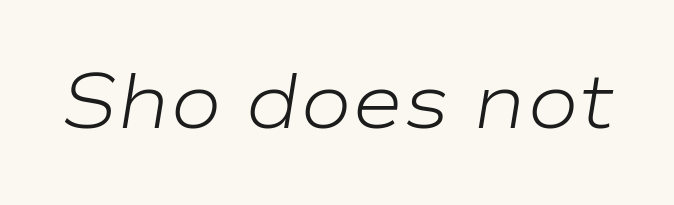
This sample uses plain, unmodified letter spacing. A typesetter would call this proportional, since set widths differ per character. Descenders are the only things crossing below the line. Notice how the stems are inclined rather than vertical — that's the hallmark of italics. Weight: in the light-to-regular range.
